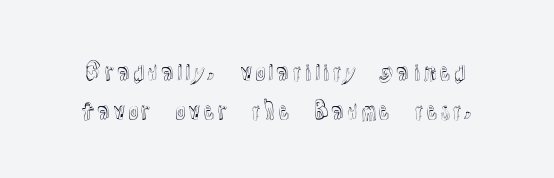
Q: Is the text italic (slanted)? A: No, it is upright.
Q: Is the text underlined? A: No.
Q: Is the spacing between letters normal or unusually wide? A: Normal.
